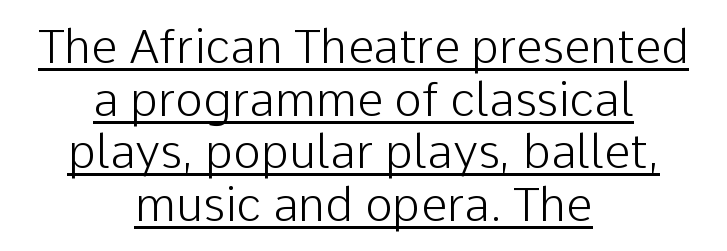
Q: Is the text bold? A: No.
Q: Is the text italic (slanted)? A: No, it is upright.
Q: Is the typeface a serif or a sans-serif typeface? A: Sans-serif.
Q: Is the text underlined? A: Yes.
Q: How is the paragraph aligned? A: Centered.
Q: Is the spacing between letters normal or unusually wide? A: Normal.
Q: Is the spacing between lines tight, normal or loose? A: Tight.
Q: Width (condensed, normal, or wide)? A: Normal.
Q: Stroke contrast? A: Low.
Q: x-height? A: Medium.
Q: Monospaced? A: No.
